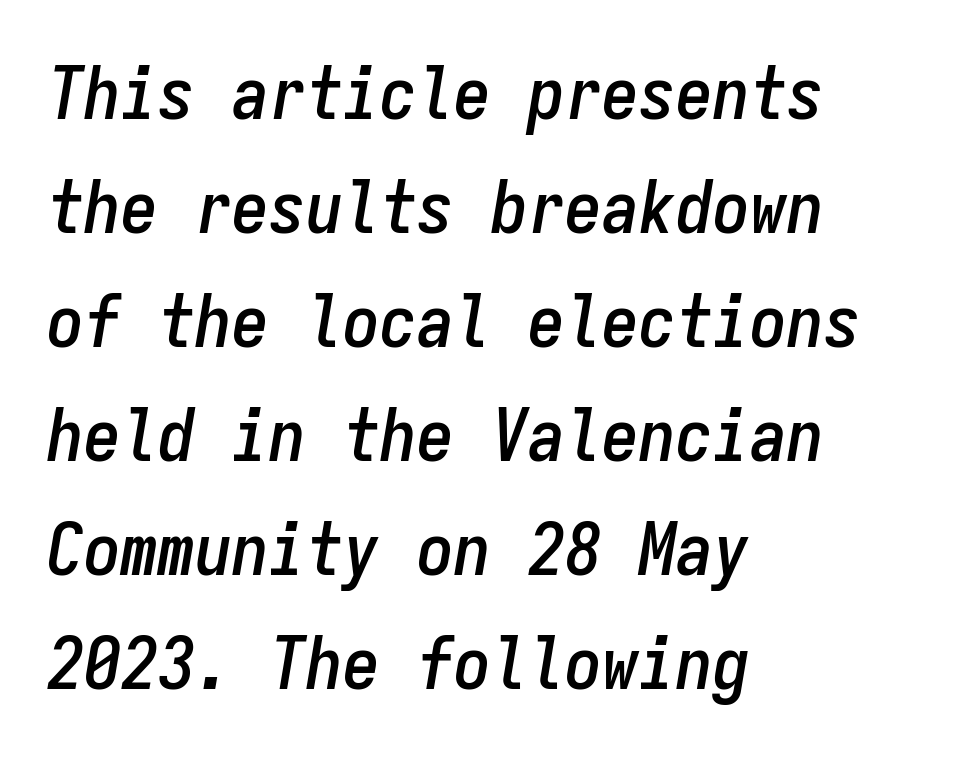
No word sits above an underline. You can tell it's italic because the verticals aren't actually vertical. Regular leading. Think of a typewriter: that constant character pitch is what you see here. Is the block centered? No — it sits flush against the left margin.
